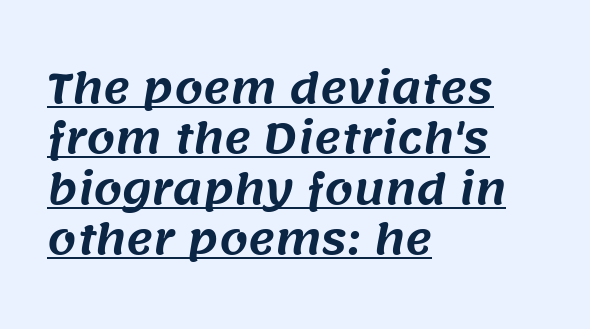
Q: Is the typeface a serif or a sans-serif typeface? A: Sans-serif.
Q: Is the text underlined? A: Yes.
Q: How is the paragraph aligned? A: Left-aligned.
Q: Is the spacing between letters normal or unusually wide? A: Normal.
Q: Width (condensed, normal, or wide)? A: Normal.
Q: Stroke contrast? A: Medium.
Q: x-height? A: Large.
Q: Monospaced? A: No.
